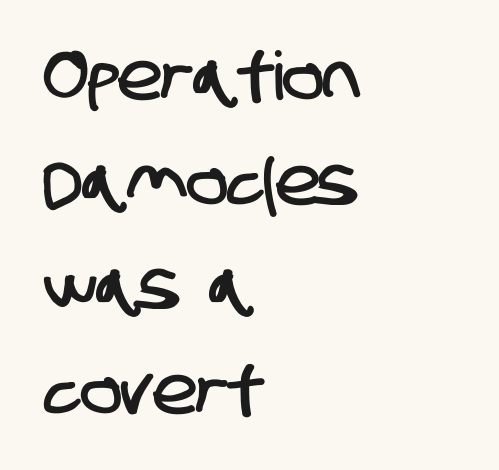
You can tell from the bare stems that sans-serif type was used. Honestly, there is no underline to notice here at all. Reading down the block, your eye returns to a fixed left position each line. Reading down the column, the eye jumps a familiar distance to each next line. Default kerning and tracking; the words read as compact shapes. Note the varied advance widths — an 'i' is clearly narrower than an 'm'.
